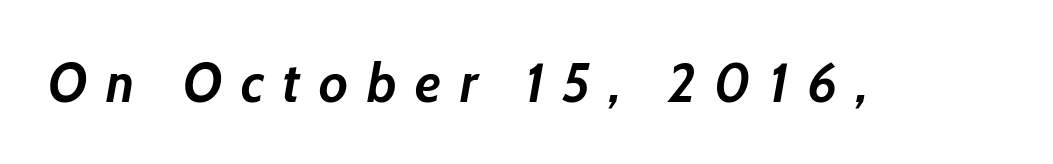
{"italic": "yes", "lean": "right", "slant_degrees": 10, "bold": "yes", "weight": "semibold", "width": "normal", "stroke_contrast": "low", "x_height": "medium", "monospaced": "no", "underline": "no", "letter_spacing": "wide", "letter_spacing_em": 0.34, "glyph_px": 55}
